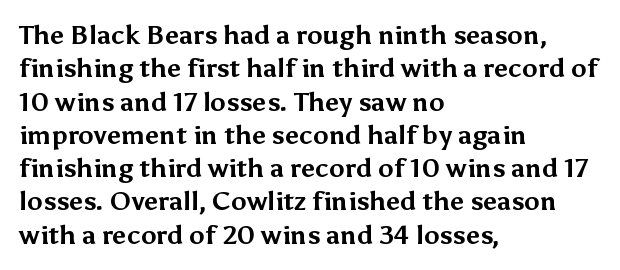
In terms of posture, this sample is upright. Look at the stroke-to-counter ratio: heavy, a bold. Notice how descenders clear the ascenders below comfortably — that's standard leading. The zone under the glyphs is completely vacant. The rendering keeps characters at their native spacing.
